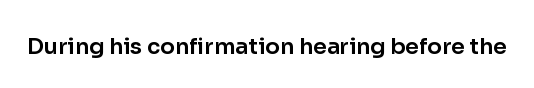
Q: Is the text italic (slanted)? A: No, it is upright.
Q: Is the text underlined? A: No.
Q: Is the spacing between letters normal or unusually wide? A: Normal.
